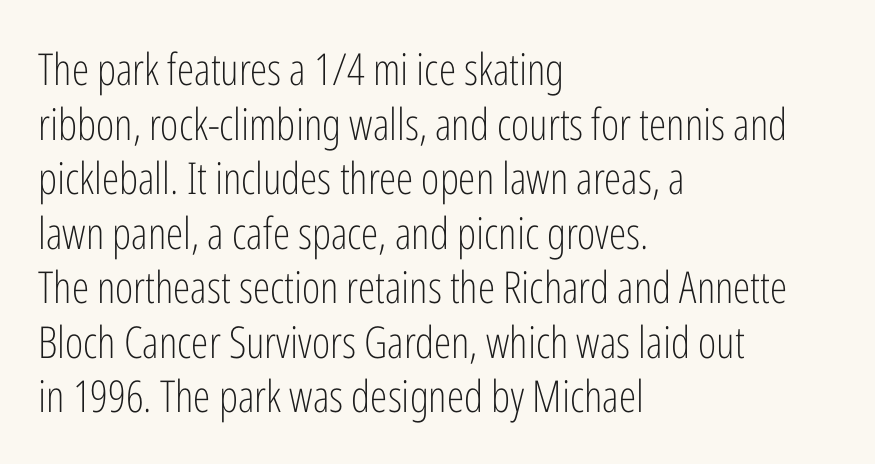
Q: Is the text bold? A: No.
Q: Is the text italic (slanted)? A: No, it is upright.
Q: Is the typeface a serif or a sans-serif typeface? A: Sans-serif.
Q: Is the text underlined? A: No.
Q: How is the paragraph aligned? A: Left-aligned.
Q: Is the spacing between letters normal or unusually wide? A: Normal.
Q: Width (condensed, normal, or wide)? A: Condensed.
Q: Stroke contrast? A: Low.
Q: x-height? A: Medium.
Q: Monospaced? A: No.
